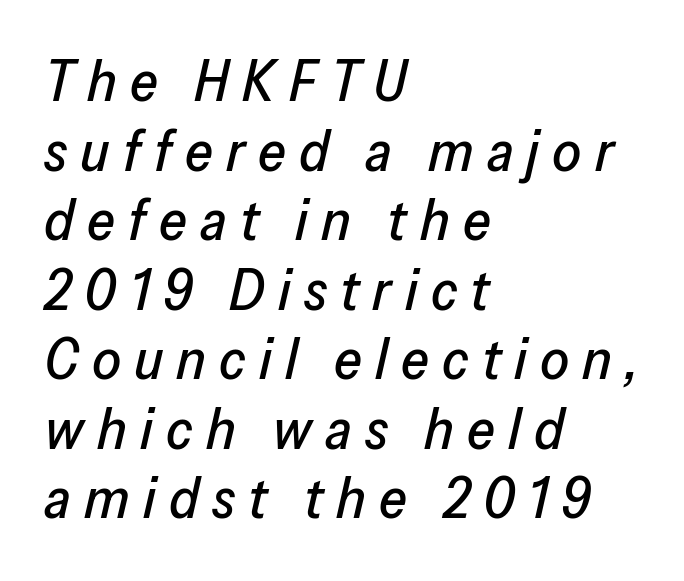
These lines stack with their left ends in a neat column. The zone under the glyphs is completely vacant. Emphasis-style slanted type is in use. Think of a printed novel: that variable character pitch is what you see here. Words appear elongated and porous because spacing is wide.
